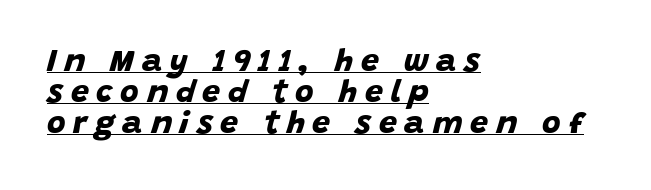
Q: Is the text bold? A: Yes.
Q: Is the typeface a serif or a sans-serif typeface? A: Sans-serif.
Q: Is the text underlined? A: Yes.
Q: How is the paragraph aligned? A: Left-aligned.
Q: Is the spacing between letters normal or unusually wide? A: Unusually wide.
Q: Is the spacing between lines tight, normal or loose? A: Tight.
Q: Width (condensed, normal, or wide)? A: Normal.
Q: Stroke contrast? A: Low.
Q: x-height? A: Large.
Q: Monospaced? A: No.
